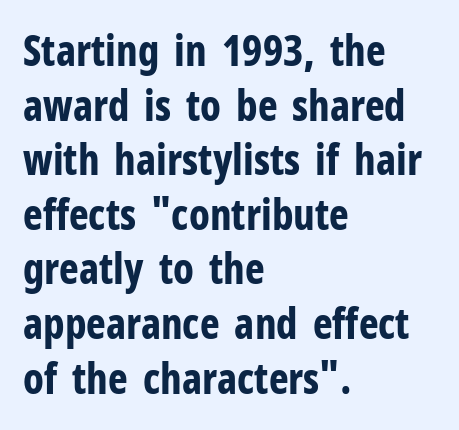
The image shows 42 px bold, condensed sans-serif type, upright; set left-aligned, normal line spacing (1.3x), normal letter spacing, not underlined; low stroke contrast and a medium x-height.
